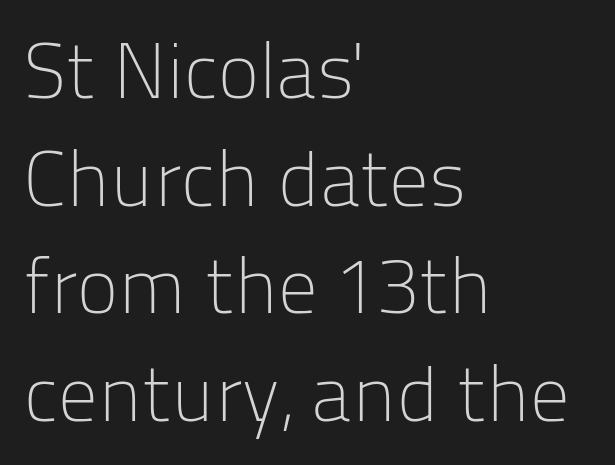
Caption: face not bold, strokes unweighted. Serif or sans? Sans — the stroke terminals are bare. Does extra space separate the letters? No, they use regular spacing. Proportional: the letters do not fall into vertical columns. Horizontal alignment here is leftward, the default for most running prose.
